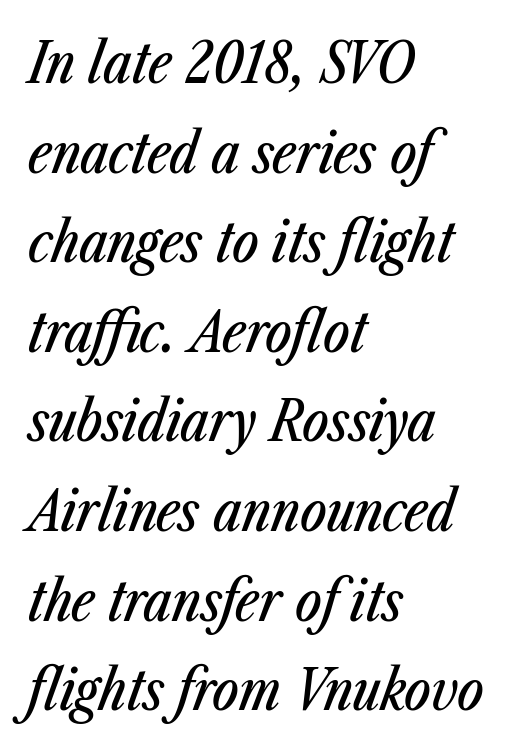
{"italic": "yes", "lean": "right", "slant_degrees": 23, "width": "condensed", "stroke_contrast": "low", "x_height": "medium", "monospaced": "no", "underline": "no", "align": "left", "line_spacing": "normal", "line_spacing_ratio": 1.6, "letter_spacing": "normal", "letter_spacing_em": 0.0, "glyph_px": 56}
